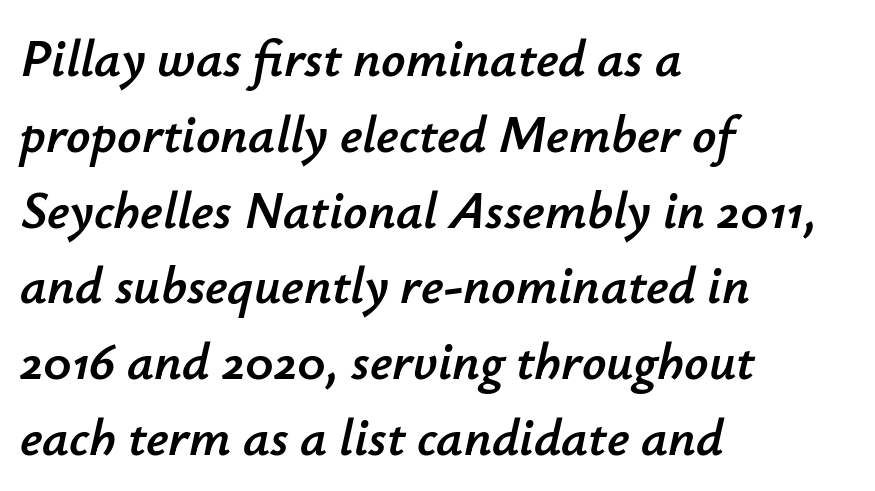
These lines are rendered in a variable-pitch font. Tracking value appears to be zero — textbook default spacing. The specimen reads as italic at a glance. The ragged edge is on the right, which tells us the setting is flush left. The leading is moderate, giving the passage an even texture. The baseline area is clear.
